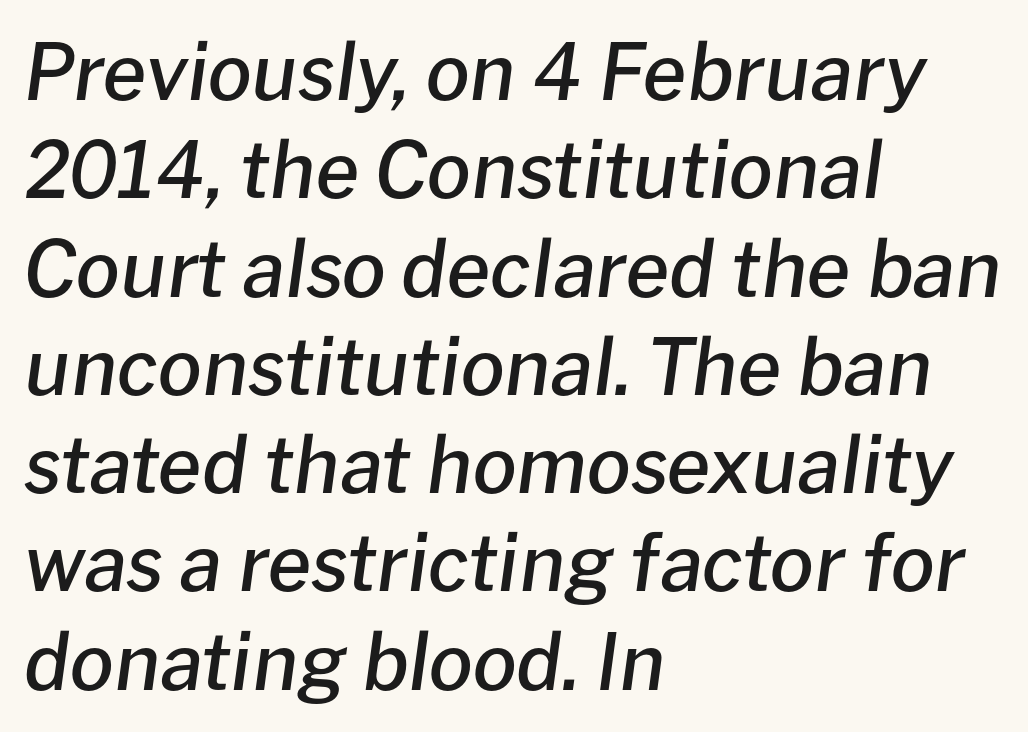
Q: Is the text bold? A: Semi-bold.
Q: Is the text italic (slanted)? A: Yes, it leans right by about 8 degrees.
Q: Is the text underlined? A: No.
Q: How is the paragraph aligned? A: Left-aligned.
Q: Is the spacing between letters normal or unusually wide? A: Normal.
Q: Is the spacing between lines tight, normal or loose? A: Normal.
Q: Width (condensed, normal, or wide)? A: Normal.
Q: Stroke contrast? A: Low.
Q: x-height? A: Medium.
Q: Monospaced? A: No.
